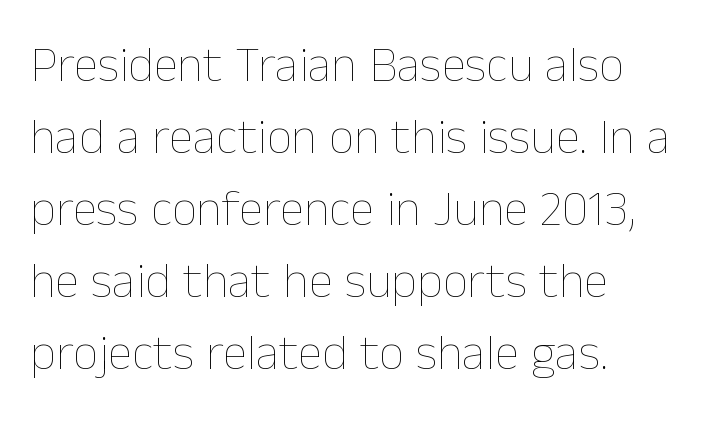
The image shows 50 px thin type, upright; set left-aligned, normal line spacing (1.44x), normal letter spacing, not underlined; low stroke contrast and a medium x-height.
